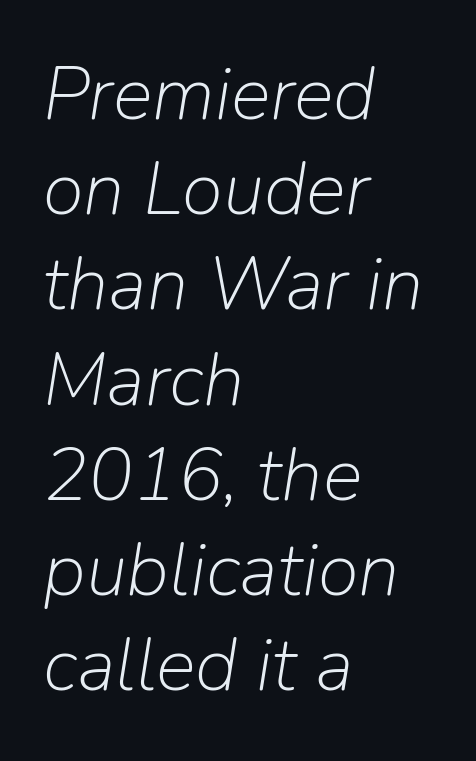
The image shows 75 px light type, italic (leaning right); set left-aligned, normal line spacing (1.27x), normal letter spacing, not underlined; low stroke contrast and a medium x-height.
